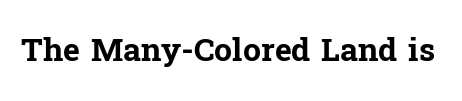
Is the type bold? Yes — the strokes are clearly thick and heavy. Rule under the text: the space is simply empty. Italic: no, the glyphs are upright roman. Each letter keeps its own natural width here, so spacing adapts to shape.
